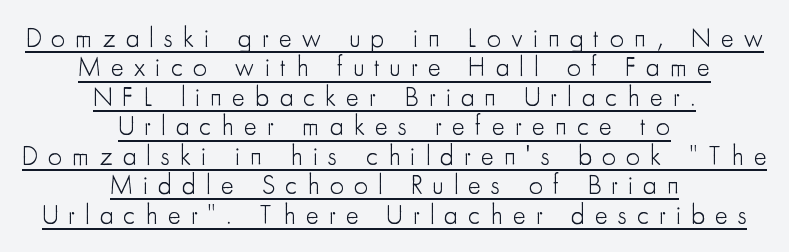
The image shows 27 px text type, upright; set centered, tight line spacing (1.09x), unusually wide letter spacing (+0.38 em), underlined.
